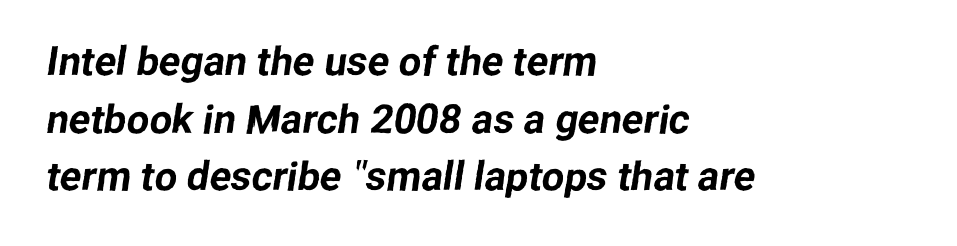
{"serif": "no", "width": "normal", "stroke_contrast": "low", "x_height": "medium", "monospaced": "no", "underline": "no", "align": "left", "line_spacing": "normal", "line_spacing_ratio": 1.44, "letter_spacing": "normal", "letter_spacing_em": 0.0, "glyph_px": 40}
